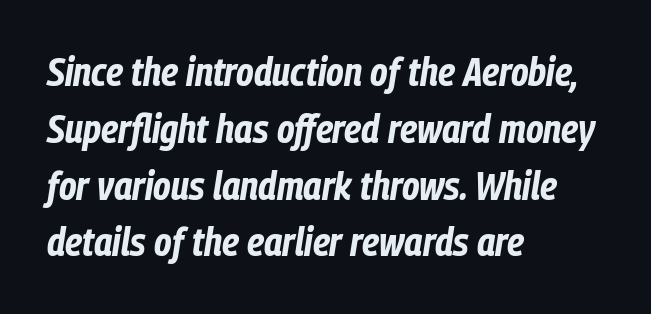
The image shows 40 px bold, condensed type, italic (leaning right); set left-aligned, normal line spacing (1.42x), normal letter spacing, not underlined; low stroke contrast and a medium x-height.
